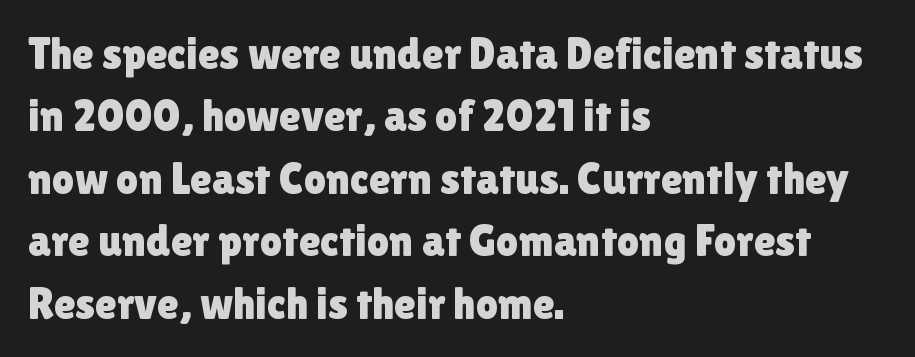
Line beginnings align vertically; line endings do not. You could call the tracking neutral — neither tight nor loose. The lines sit at an ordinary, default distance from one another. Each row of text sits above clean, open space.
